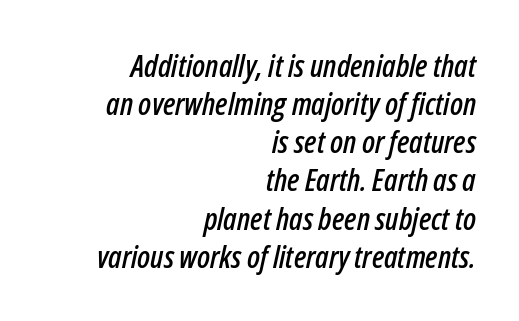
{"italic": "yes", "lean": "right", "slant_degrees": 12, "width": "condensed", "stroke_contrast": "low", "x_height": "medium", "monospaced": "no", "underline": "no", "align": "right", "line_spacing_ratio": 1.23, "letter_spacing": "normal", "letter_spacing_em": 0.0, "glyph_px": 31}
